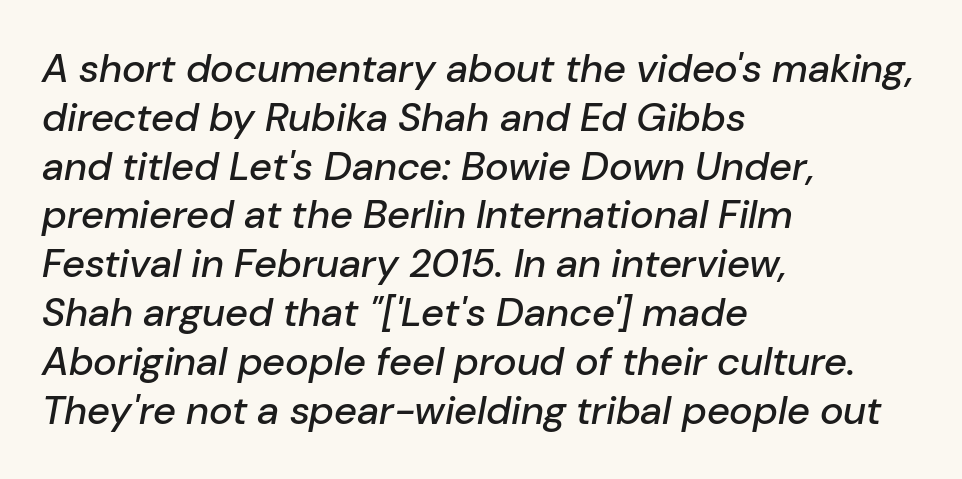
The image shows 40 px text type, italic (leaning right); set left-aligned, line spacing 1.22x, normal letter spacing, not underlined; low stroke contrast and a medium x-height.
